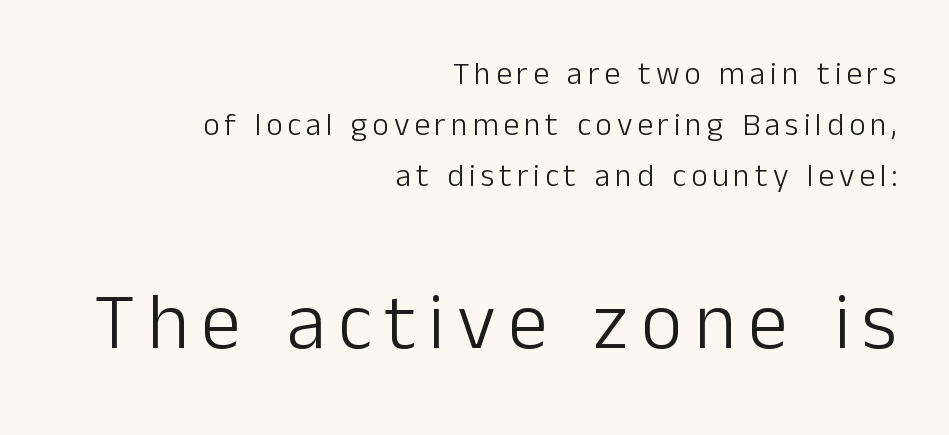
The characters display no serif detailing; their extremities are plain. This is the regular roman posture of the typeface. Successive baselines arrive at the customary interval. A light-to-regular cut is what we see here.
